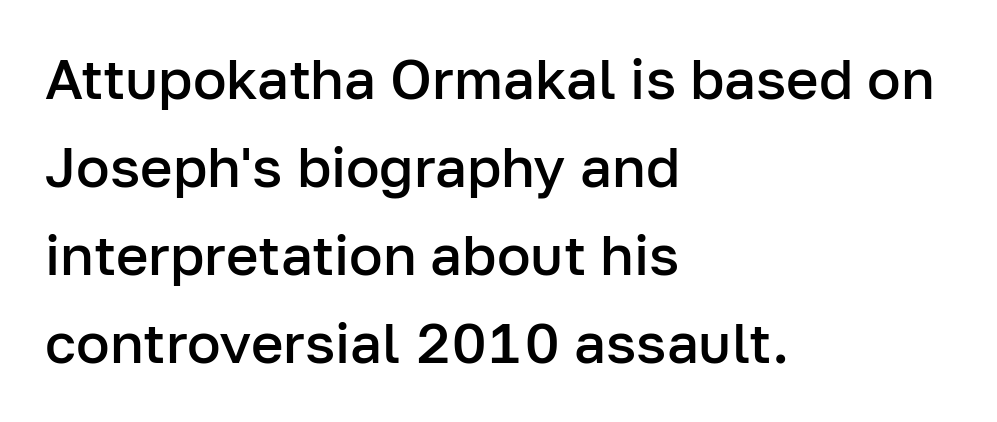
{"serif": "no", "italic": "no", "bold": "semi", "weight": "semibold", "width": "normal", "stroke_contrast": "low", "x_height": "medium", "monospaced": "no", "underline": "no", "align": "left", "line_spacing": "normal", "line_spacing_ratio": 1.57, "letter_spacing": "normal", "letter_spacing_em": 0.0, "glyph_px": 56}
